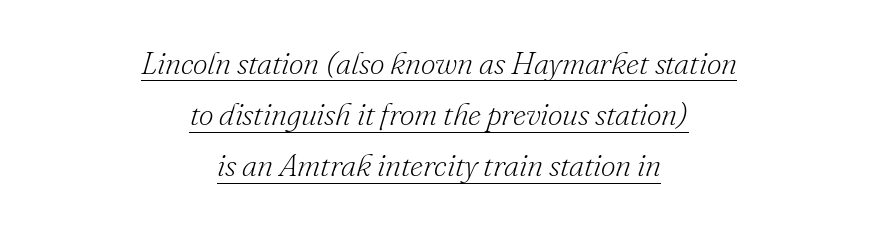
The image shows 32 px light serif type, italic (leaning right); set centered, normal line spacing (1.6x), normal letter spacing, underlined; low stroke contrast and a small x-height.
